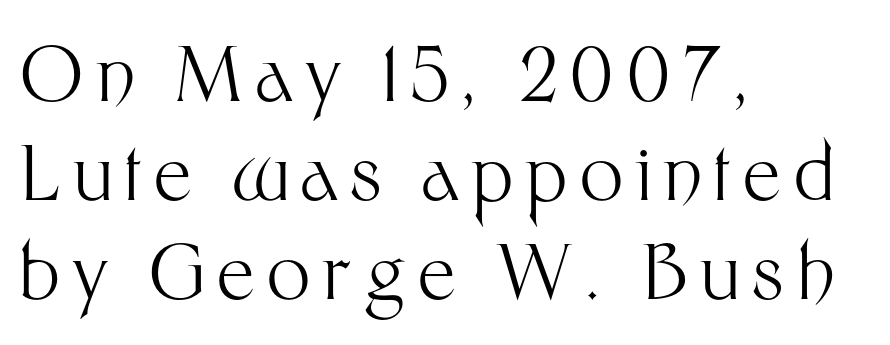
The image shows 76 px light sans-serif type, upright; set left-aligned, normal line spacing (1.3x), not underlined; medium stroke contrast and a medium x-height.
